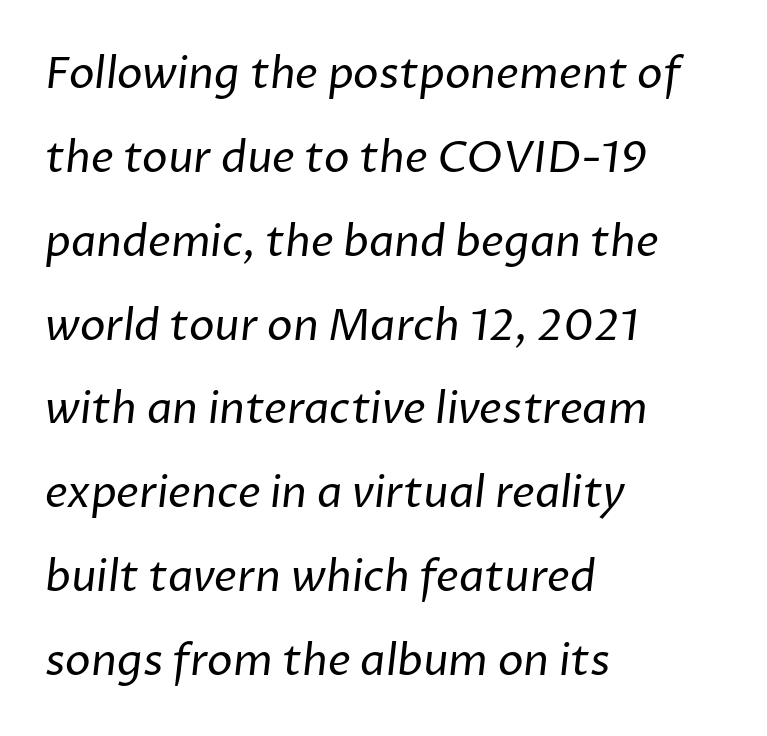
{"serif": "no", "bold": "no", "weight": "regular", "width": "normal", "stroke_contrast": "low", "x_height": "medium", "monospaced": "no", "underline": "no", "align": "left", "line_spacing": "loose", "line_spacing_ratio": 1.95, "letter_spacing": "normal", "letter_spacing_em": 0.0, "glyph_px": 43}
